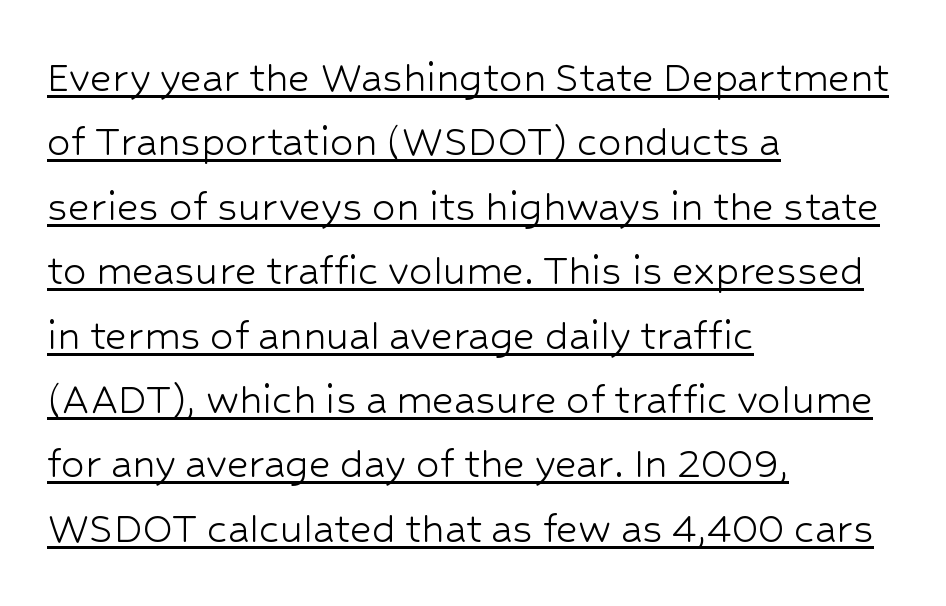
The image shows 47 px light sans-serif type, upright; set left-aligned, normal line spacing (1.37x), normal letter spacing, underlined; low stroke contrast and a medium x-height.
